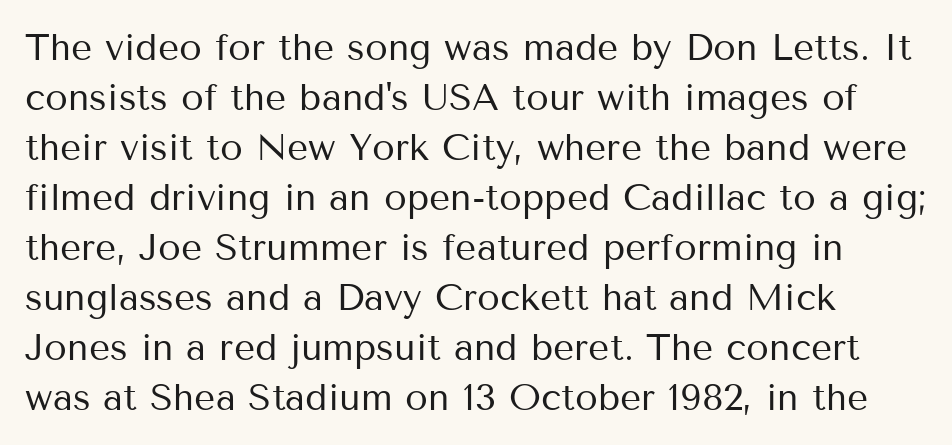
Q: Is the text bold? A: No.
Q: Is the text italic (slanted)? A: No, it is upright.
Q: Is the typeface a serif or a sans-serif typeface? A: Sans-serif.
Q: Is the text underlined? A: No.
Q: How is the paragraph aligned? A: Left-aligned.
Q: Is the spacing between letters normal or unusually wide? A: Normal.
Q: Is the spacing between lines tight, normal or loose? A: Normal.
Q: Width (condensed, normal, or wide)? A: Normal.
Q: Stroke contrast? A: Medium.
Q: x-height? A: Medium.
Q: Monospaced? A: No.
